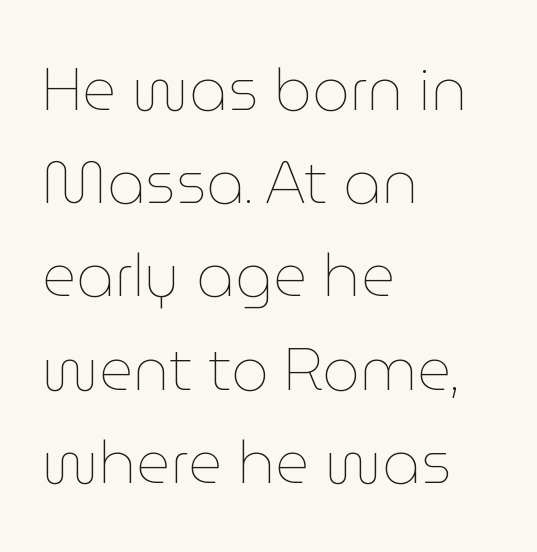
The image shows 59 px thin type, upright; set left-aligned, normal line spacing (1.58x), normal letter spacing, not underlined; low stroke contrast and a medium x-height.
